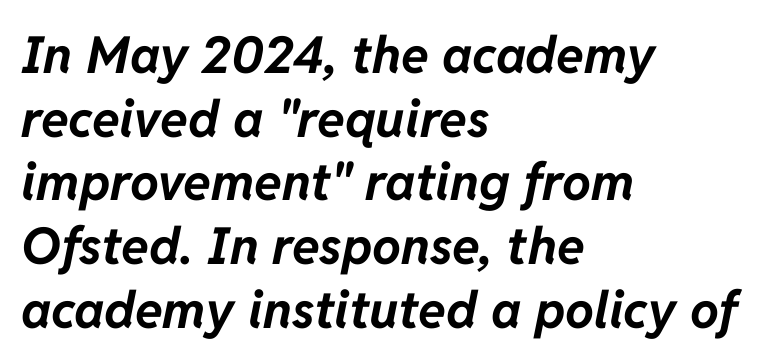
{"italic": "yes", "lean": "right", "slant_degrees": 11, "bold": "yes", "weight": "bold", "width": "normal", "stroke_contrast": "low", "x_height": "medium", "monospaced": "no", "underline": "no", "align": "left", "line_spacing": "normal", "line_spacing_ratio": 1.25, "letter_spacing": "normal", "letter_spacing_em": 0.0, "glyph_px": 51}
